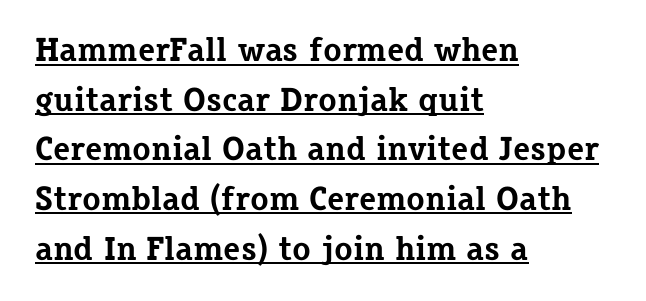
Q: Is the text bold? A: Yes.
Q: Is the text italic (slanted)? A: No, it is upright.
Q: Is the typeface a serif or a sans-serif typeface? A: Serif.
Q: Is the text underlined? A: Yes.
Q: How is the paragraph aligned? A: Left-aligned.
Q: Is the spacing between letters normal or unusually wide? A: Normal.
Q: Is the spacing between lines tight, normal or loose? A: Normal.
Q: Width (condensed, normal, or wide)? A: Normal.
Q: Stroke contrast? A: Low.
Q: x-height? A: Medium.
Q: Monospaced? A: No.
